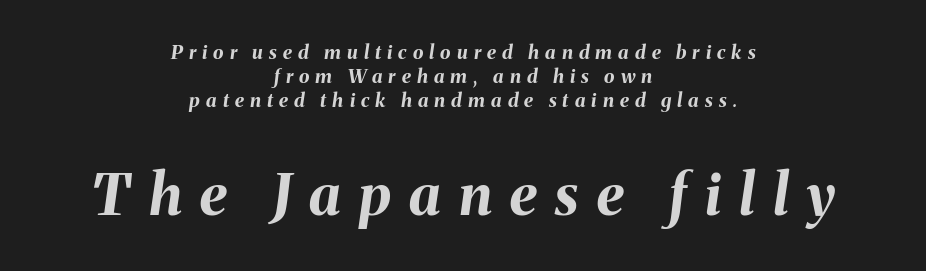
Strong, thick strokes mark this as bold type. These lines are centered, leaving both edges ragged. Line spacing here is normal. Unmarked baselines from the first word to the last. Block two is the big one; block one sits smaller above it. It's the slanting kind of type.
